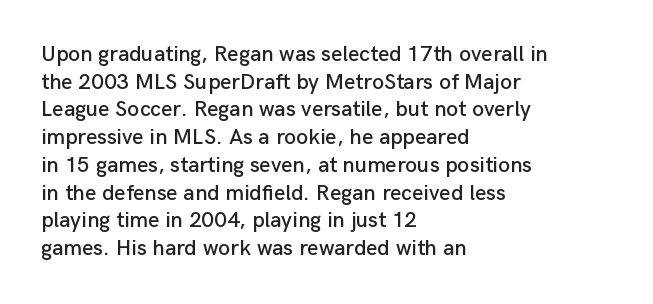
The image shows 22 px text type, upright; set left-aligned, normal line spacing (1.26x), normal letter spacing, not underlined.
